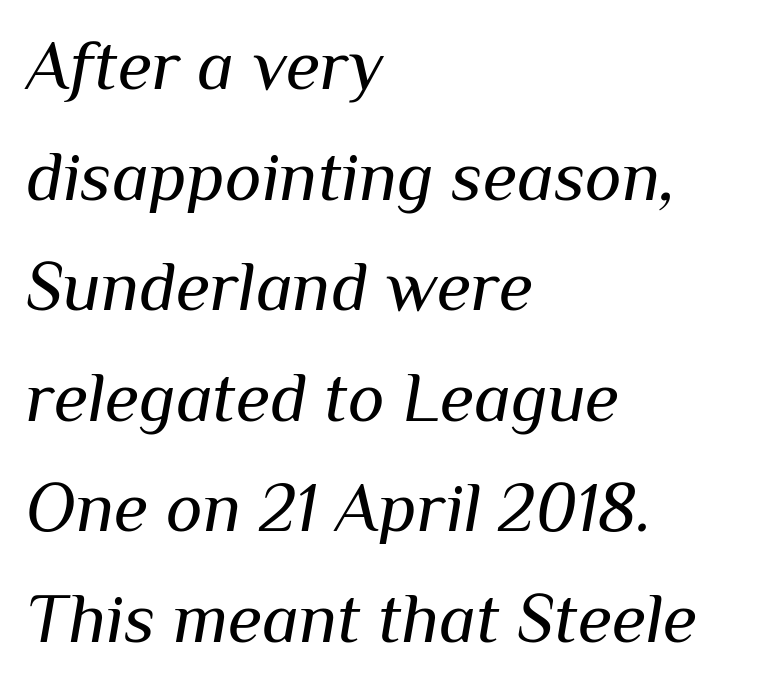
The ragged edge is on the right, which tells us the setting is flush left. Only glyphs here, with clear space below each row. Is this a fixed-width face? No — the glyphs have proportional, varying widths. Italic: yes, the glyphs are oblique.
